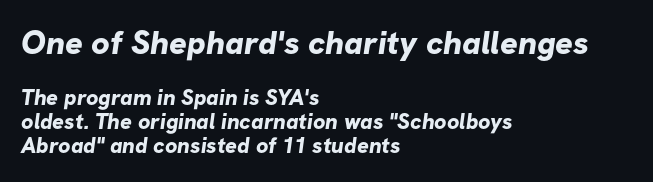
The image shows 33 px bold sans-serif type; set left-aligned, tight line spacing (1.09x), normal letter spacing, not underlined; the first (top) block is 1.5x larger; low stroke contrast and a medium x-height.
